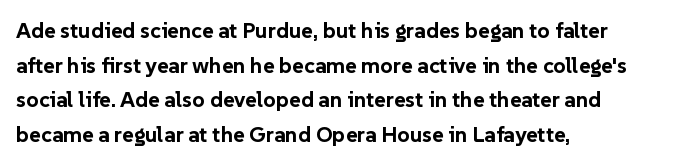
{"italic": "no", "bold": "yes", "underline": "no", "align": "left", "line_spacing": "normal", "line_spacing_ratio": 1.57, "letter_spacing": "normal", "letter_spacing_em": 0.0, "glyph_px": 22}
